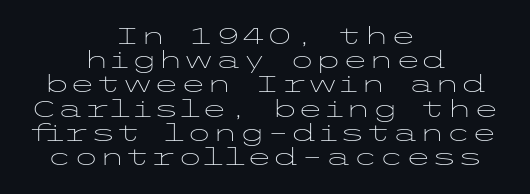
Summary of vertical rhythm: compact, with narrow interline spacing. Stems and bowls with no extra thickness — not bold. Only glyphs here, with clear space below each row. Visually the block forms a symmetrical silhouette, jagged on both flanks. The letters sit at their default tracking, neither squeezed nor spread.
